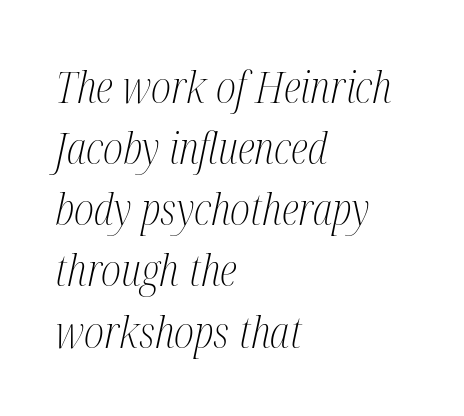
{"serif": "yes", "italic": "yes", "lean": "right", "slant_degrees": 12, "bold": "no", "weight": "light", "width": "condensed", "stroke_contrast": "medium", "x_height": "medium", "monospaced": "no", "underline": "no", "align": "left", "line_spacing": "normal", "line_spacing_ratio": 1.39, "letter_spacing": "normal", "letter_spacing_em": 0.0, "glyph_px": 44}
